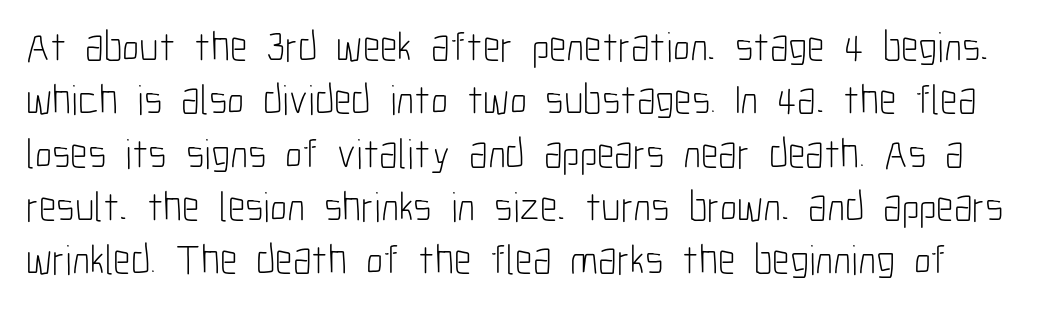
A roman cut, with each character standing at attention. The font is comparable to plain body text, perhaps lighter. Underline: absent. Here the designer chose a conventional face with non-uniform glyph widths.
